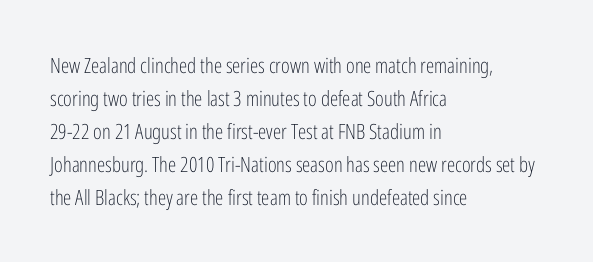
No italicization has been applied; the sample stays upright. This rendering features lettering with no underline. Summary of weight: not heavy and not bold. The typesetter chose a ragged-right arrangement here. The vertical gap from one line to the next is medium.
